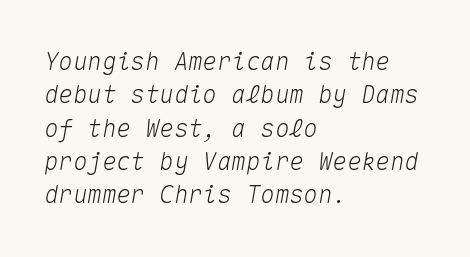
Letter spacing: default. These lines sit exactly where default settings would place them. Looking at the ascenders, they clearly lean. Glance below the letters and you will spot only blank space.
